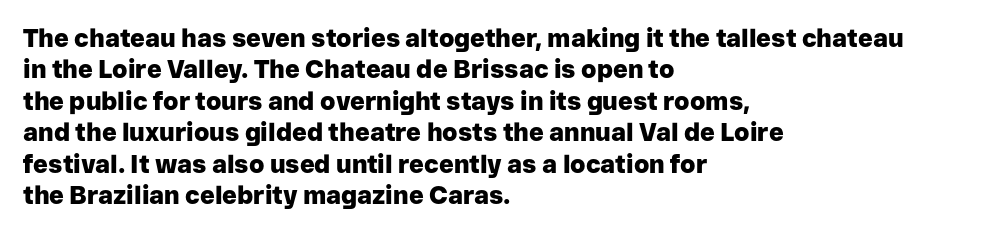
{"italic": "no", "bold": "yes", "underline": "no", "align": "left", "line_spacing": "normal", "line_spacing_ratio": 1.26, "letter_spacing": "normal", "letter_spacing_em": 0.0, "glyph_px": 25}
